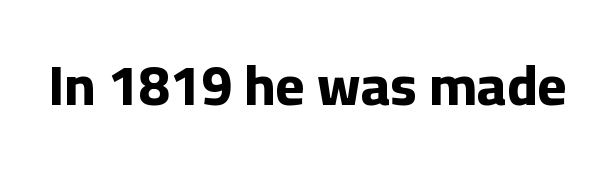
The image shows 56 px bold sans-serif type, upright; set normal letter spacing, not underlined; low stroke contrast and a medium x-height.
